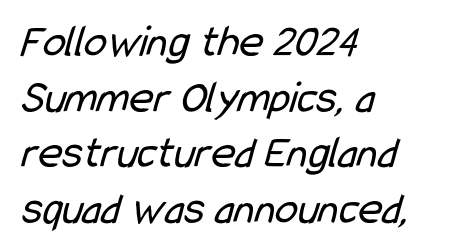
{"serif": "no", "bold": "no", "weight": "regular", "width": "condensed", "stroke_contrast": "low", "x_height": "medium", "monospaced": "no", "underline": "no", "align": "left", "line_spacing_ratio": 1.21, "letter_spacing": "normal", "letter_spacing_em": 0.0, "glyph_px": 46}
